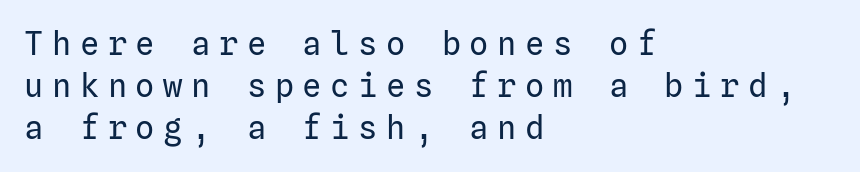
{"serif": "no", "italic": "no", "bold": "no", "weight": "regular", "width": "normal", "stroke_contrast": "low", "x_height": "medium", "underline": "no", "align": "left", "line_spacing": "normal", "line_spacing_ratio": 1.32, "letter_spacing": "wide", "letter_spacing_em": 0.27, "glyph_px": 32}
